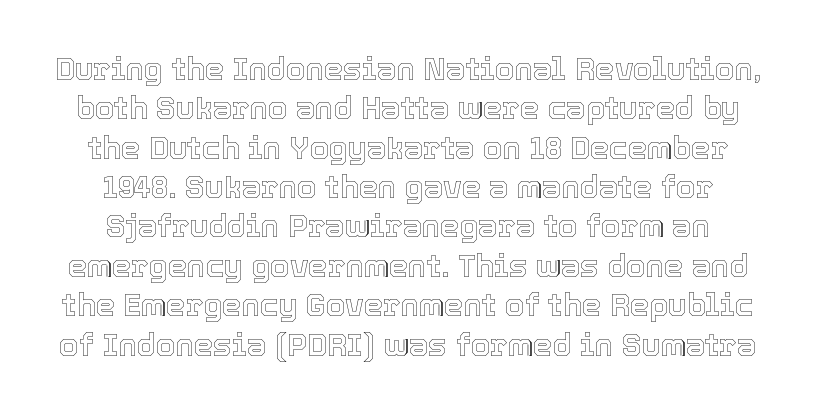
{"italic": "no", "width": "normal", "x_height": "medium", "monospaced": "no", "underline": "no", "line_spacing": "normal", "line_spacing_ratio": 1.27, "letter_spacing": "normal", "letter_spacing_em": 0.0, "glyph_px": 31}
